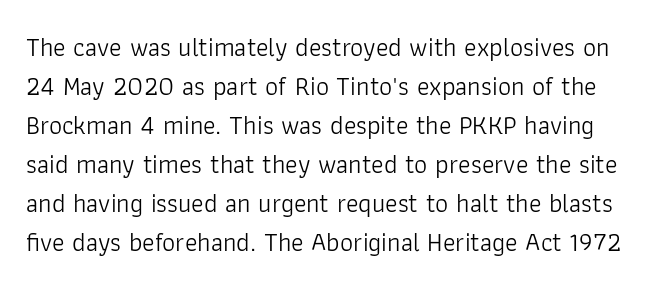
The image shows 26 px text type, upright; set normal line spacing (1.5x), normal letter spacing, not underlined.
